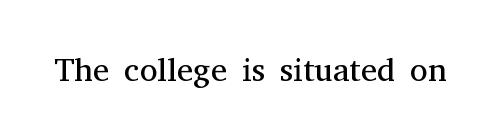
The image shows 33 px regular-weight serif type, upright; set normal letter spacing, not underlined; medium stroke contrast and a medium x-height.
